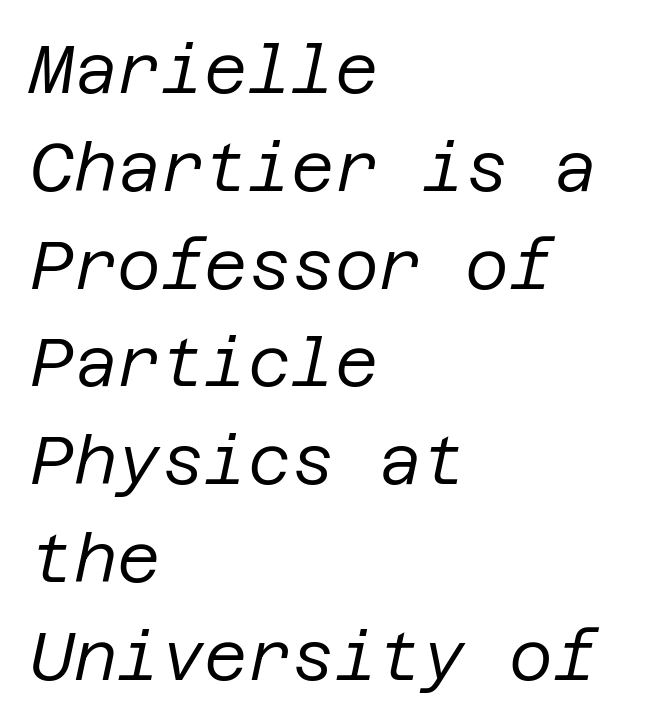
Q: Is the text bold? A: No.
Q: Is the text italic (slanted)? A: Yes, it leans right by about 12 degrees.
Q: Is the text underlined? A: No.
Q: How is the paragraph aligned? A: Left-aligned.
Q: Is the spacing between letters normal or unusually wide? A: Normal.
Q: Is the spacing between lines tight, normal or loose? A: Normal.
Q: Width (condensed, normal, or wide)? A: Normal.
Q: Stroke contrast? A: Low.
Q: x-height? A: Large.
